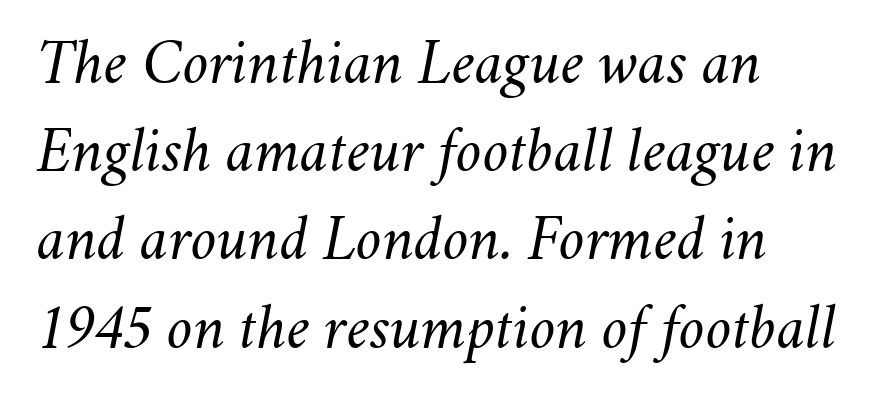
The glyphs look as if they've been sheared to an angle. Summary of vertical rhythm: regular, with standard interline spacing. Visually the block forms a straight wall on the left and a jagged coastline on the right. Honestly, the letter spacing is just normal — you wouldn't notice it. Spacing verdict: proportional, widths tailored to each character.
